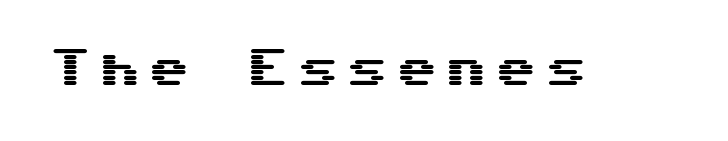
{"serif": "no", "italic": "no", "width": "wide", "stroke_contrast": "medium", "x_height": "medium", "underline": "no", "glyph_px": 42}
